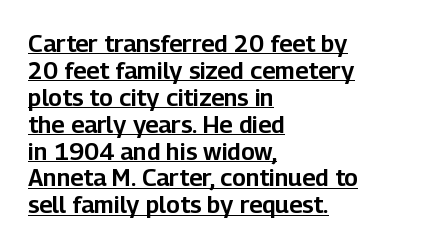
{"italic": "no", "underline": "yes", "align": "left", "line_spacing": "tight", "line_spacing_ratio": 1.12, "letter_spacing": "normal", "letter_spacing_em": 0.0, "glyph_px": 24}
